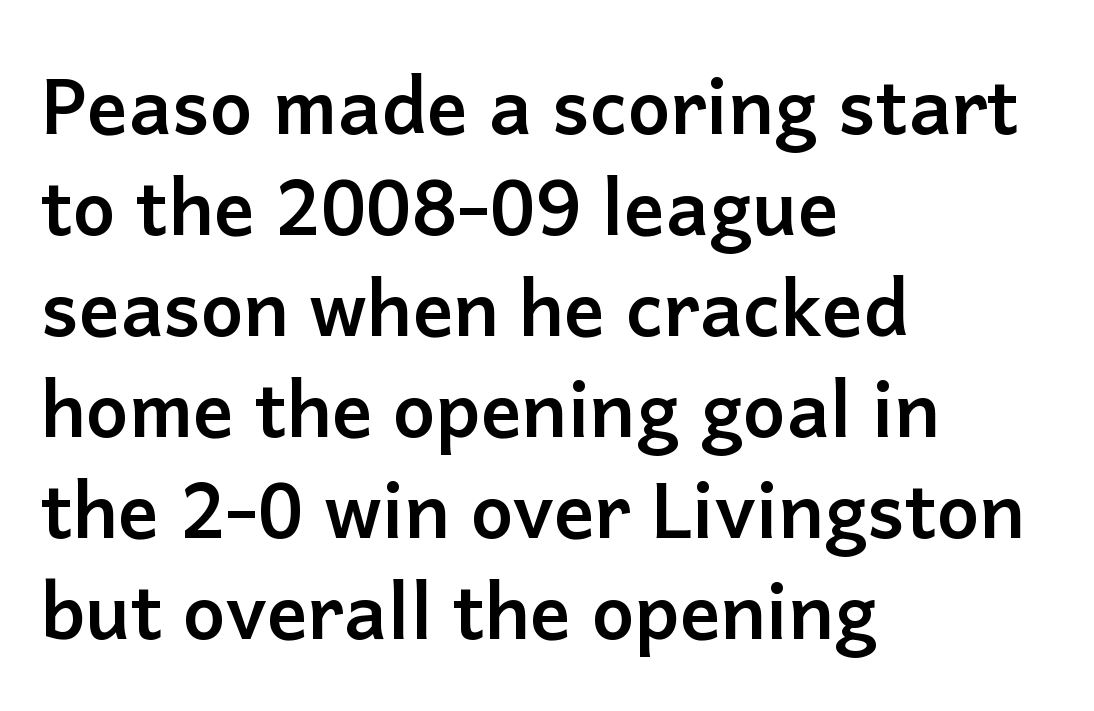
Q: Is the text bold? A: Yes.
Q: Is the text italic (slanted)? A: No, it is upright.
Q: Is the typeface a serif or a sans-serif typeface? A: Sans-serif.
Q: Is the text underlined? A: No.
Q: How is the paragraph aligned? A: Left-aligned.
Q: Is the spacing between letters normal or unusually wide? A: Normal.
Q: Is the spacing between lines tight, normal or loose? A: Normal.
Q: Width (condensed, normal, or wide)? A: Normal.
Q: Stroke contrast? A: Low.
Q: x-height? A: Medium.
Q: Monospaced? A: No.
